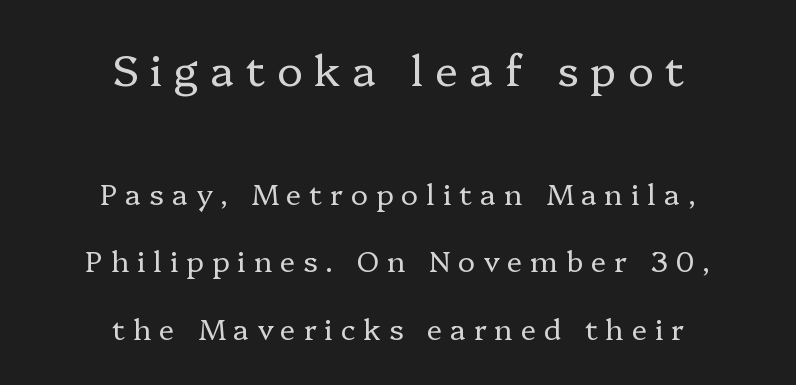
{"serif": "yes", "italic": "no", "bold": "no", "weight": "regular", "width": "normal", "stroke_contrast": "low", "x_height": "medium", "monospaced": "no", "underline": "no", "align": "center", "line_spacing": "loose", "line_spacing_ratio": 2.33, "letter_spacing": "wide", "letter_spacing_em": 0.27, "larger_block": "first", "size_ratio": 1.48, "glyph_px": 43}
